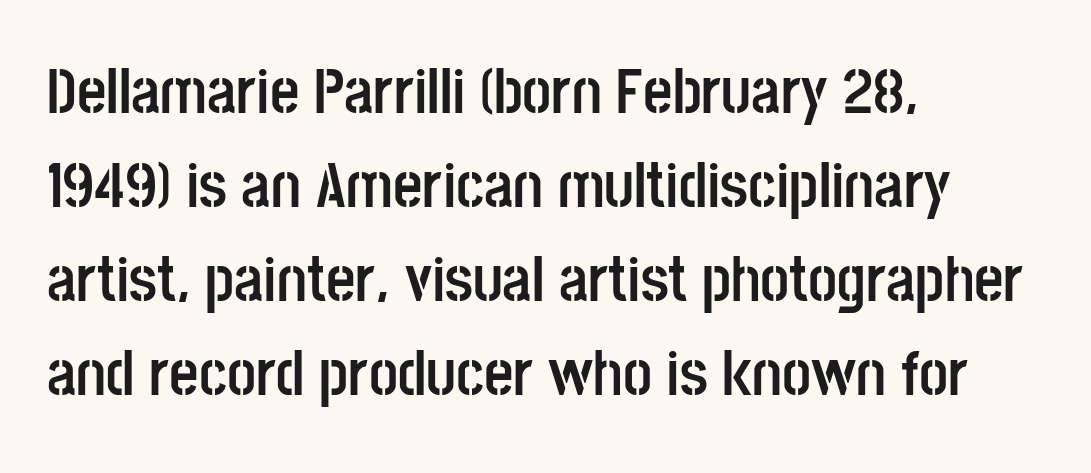
{"serif": "no", "italic": "no", "bold": "yes", "weight": "semibold", "width": "condensed", "stroke_contrast": "low", "x_height": "large", "monospaced": "no", "underline": "no", "align": "left", "line_spacing": "normal", "line_spacing_ratio": 1.47, "letter_spacing": "normal", "letter_spacing_em": 0.0, "glyph_px": 64}
